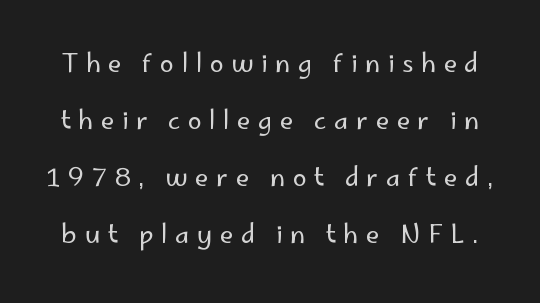
Do the letters lean? They stand straight. Words float on clear page, feet unadorned. The gaps between neighbouring characters are conspicuously large. Think standard paragraph weight, or any step lighter than that.
